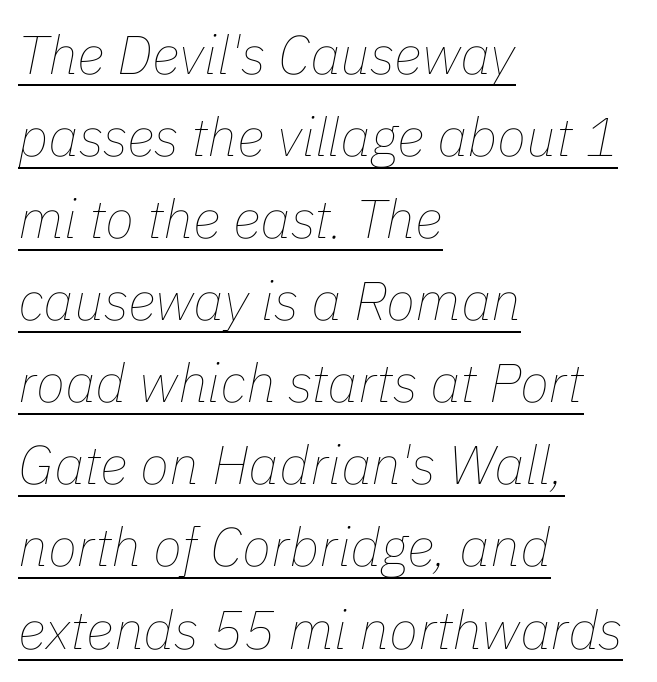
Q: Is the text bold? A: No.
Q: Is the text italic (slanted)? A: Yes, it leans right by about 11 degrees.
Q: Is the text underlined? A: Yes.
Q: How is the paragraph aligned? A: Left-aligned.
Q: Is the spacing between letters normal or unusually wide? A: Normal.
Q: Is the spacing between lines tight, normal or loose? A: Normal.
Q: Width (condensed, normal, or wide)? A: Normal.
Q: Stroke contrast? A: Low.
Q: x-height? A: Medium.
Q: Monospaced? A: No.
